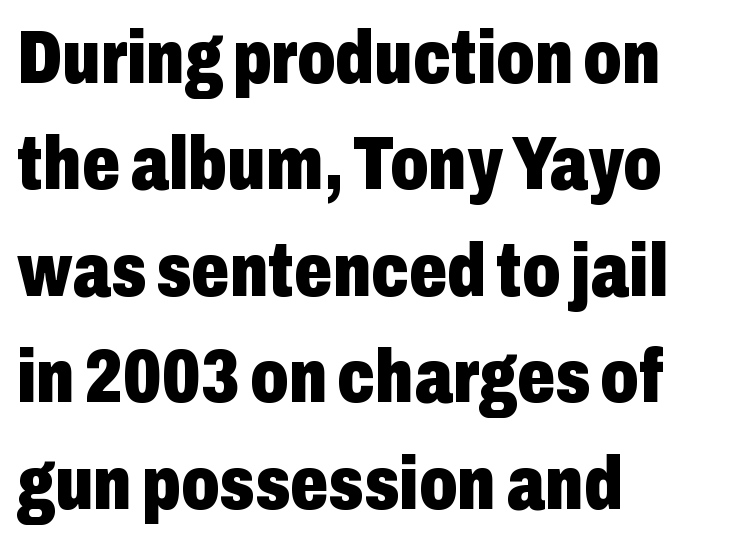
{"serif": "no", "italic": "no", "bold": "yes", "weight": "heavy", "width": "condensed", "stroke_contrast": "low", "x_height": "medium", "monospaced": "no", "underline": "no", "align": "left", "line_spacing": "normal", "line_spacing_ratio": 1.42, "letter_spacing": "normal", "letter_spacing_em": 0.0, "glyph_px": 75}
